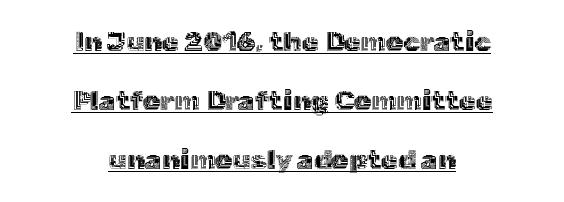
Q: Is the text italic (slanted)? A: No, it is upright.
Q: Is the text underlined? A: Yes.
Q: How is the paragraph aligned? A: Centered.
Q: Is the spacing between letters normal or unusually wide? A: Normal.
Q: Is the spacing between lines tight, normal or loose? A: Loose.
